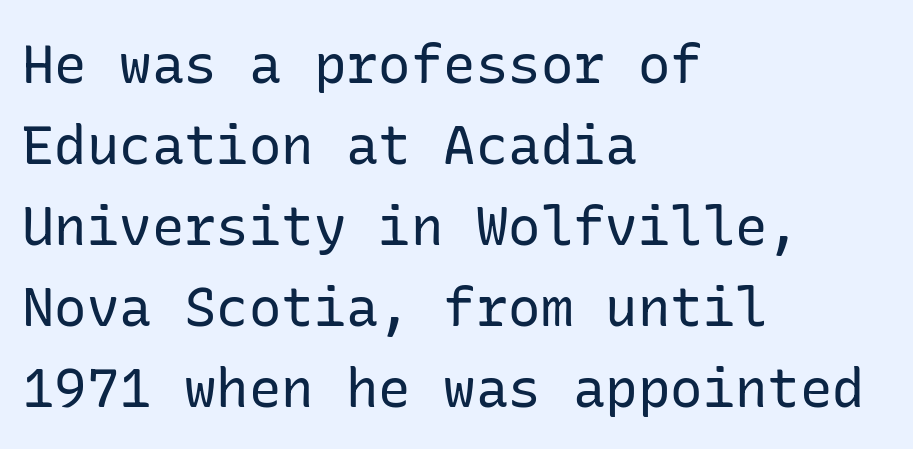
Is there any slant? The stems are plumb. Where is the straight margin? On the left. The string is rendered with underlining switched off. Observe the absence of serifs on each vertical stroke in this sample. The letterforms sit shoulder to shoulder at normal distance. No chunkiness to these letters — they're not bold.
